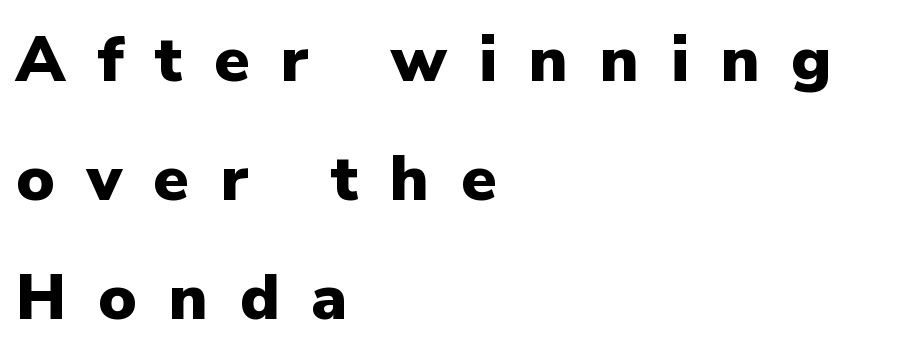
The image shows 64 px heavy sans-serif type, upright; set left-aligned, line spacing 1.86x, unusually wide letter spacing (+0.5 em), not underlined; low stroke contrast and a medium x-height.
